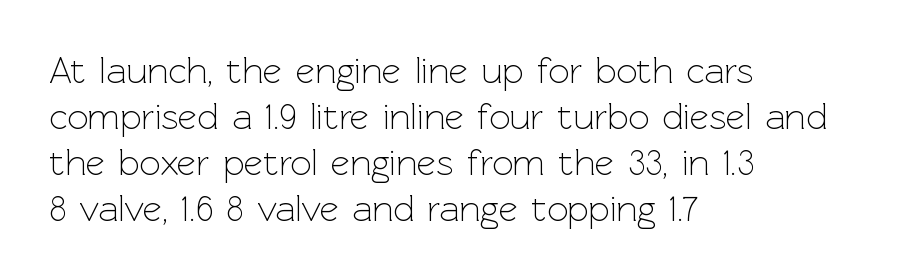
{"serif": "no", "italic": "no", "bold": "no", "weight": "light", "width": "normal", "x_height": "medium", "monospaced": "no", "underline": "no", "align": "left", "line_spacing_ratio": 1.24, "letter_spacing": "normal", "letter_spacing_em": 0.0, "glyph_px": 37}
